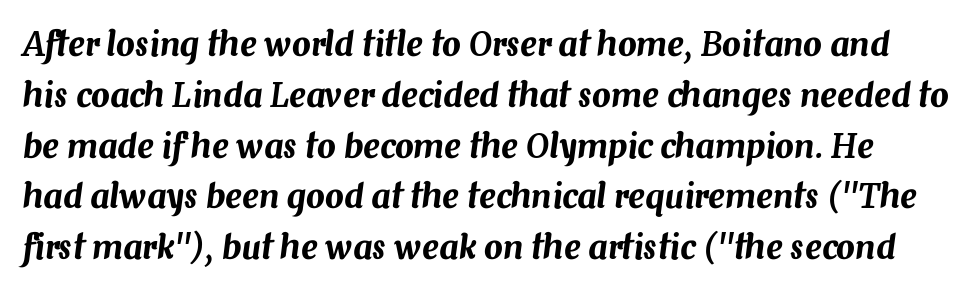
Q: Is the text italic (slanted)? A: Yes, it leans right by about 7 degrees.
Q: Is the text underlined? A: No.
Q: Is the spacing between letters normal or unusually wide? A: Normal.
Q: Is the spacing between lines tight, normal or loose? A: Normal.
Q: Width (condensed, normal, or wide)? A: Normal.
Q: Stroke contrast? A: Medium.
Q: x-height? A: Medium.
Q: Monospaced? A: No.
